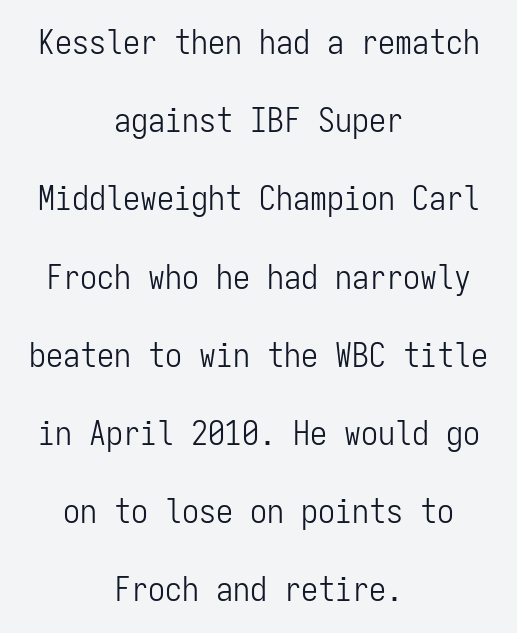
Q: Is the text bold? A: No.
Q: Is the text italic (slanted)? A: No, it is upright.
Q: Is the typeface a serif or a sans-serif typeface? A: Sans-serif.
Q: Is the text underlined? A: No.
Q: How is the paragraph aligned? A: Centered.
Q: Is the spacing between letters normal or unusually wide? A: Normal.
Q: Is the spacing between lines tight, normal or loose? A: Loose.
Q: Width (condensed, normal, or wide)? A: Condensed.
Q: Stroke contrast? A: Low.
Q: x-height? A: Medium.
Q: Monospaced? A: Yes.
